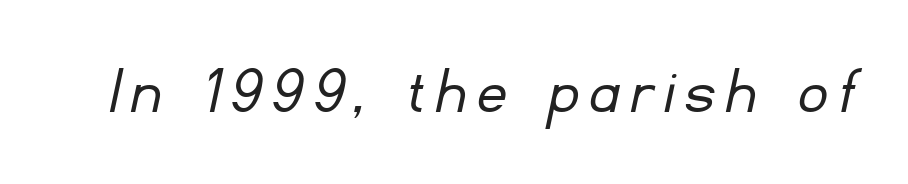
Stroke terminals: plain, sans-serif. This reads as an unemphasized weight, regular at the heaviest. Quick note: underline off. Here the designer chose a conventional face with non-uniform glyph widths.
